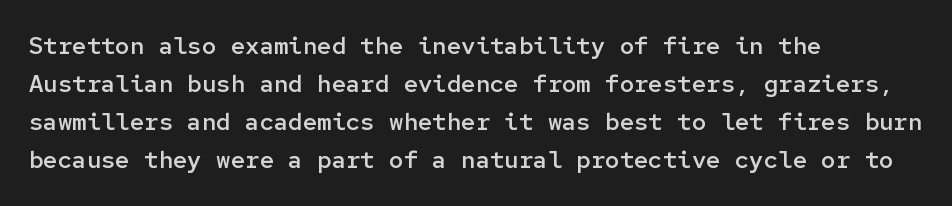
When letters stand straight like this, we call the style roman or upright. Look at the stroke-to-counter ratio: somewhat heavy, a semibold. Any mark beneath the type? The region is blank. The passage shown stacks its lines at a standard gap. No extra tracking has been applied to these lines.
